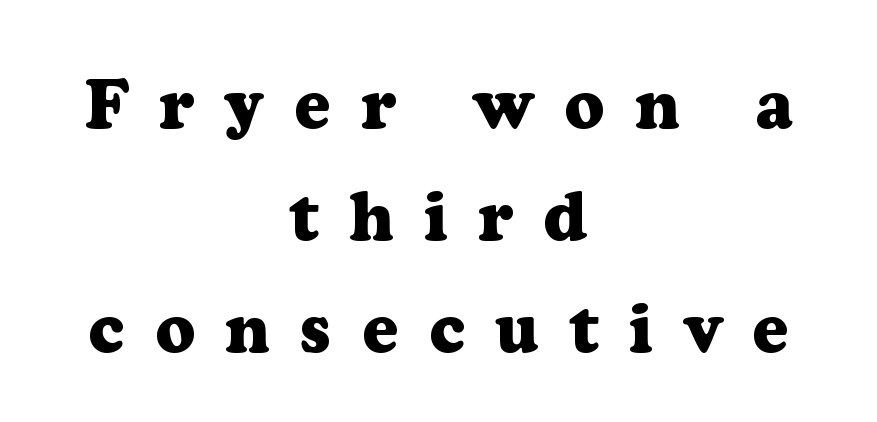
The image shows 70 px heavy serif type, upright; set centered, normal line spacing (1.6x), unusually wide letter spacing (+0.43 em), not underlined; low stroke contrast and a medium x-height.
